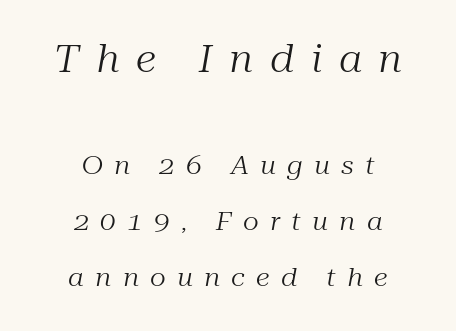
This layout puts the oversized block above and the modest block below. The area under the type is left untouched. Is the stroke heavy? The answer is a plain regular-or-lighter. Think of a printed novel: that variable character pitch is what you see here.
